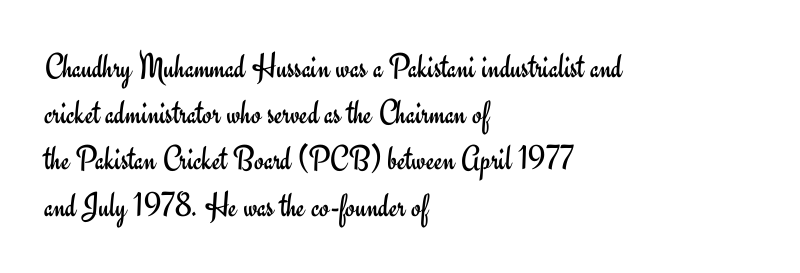
{"serif": "no", "bold": "no", "weight": "regular", "width": "normal", "stroke_contrast": "low", "x_height": "small", "monospaced": "no", "underline": "no", "align": "left", "line_spacing": "normal", "line_spacing_ratio": 1.32, "letter_spacing": "normal", "letter_spacing_em": 0.0, "glyph_px": 35}
